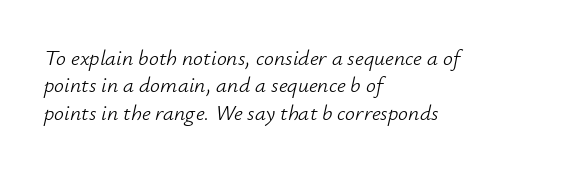
The image shows 22 px text type, italic (leaning right); set left-aligned, line spacing 1.24x, normal letter spacing, not underlined.
